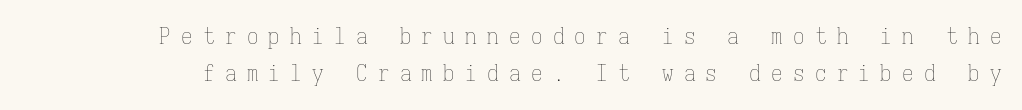
Tracking value appears strongly positive — letters spread wide. Any mark beneath the type? The region is blank. Think standard paragraph weight, or any step lighter than that. What's the leading like? Ordinary, nothing unusual.
